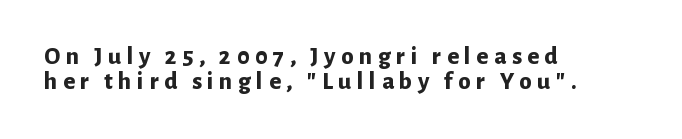
The characters look thick and weighty, a clear bold. The paragraph shown leans on its left margin. No word sits above an underline. Whoever set this chose condensed vertical rhythm over breathing room. The lettering holds an erect, upright posture throughout. The face used here is rendered with a markedly widened letterfit.
